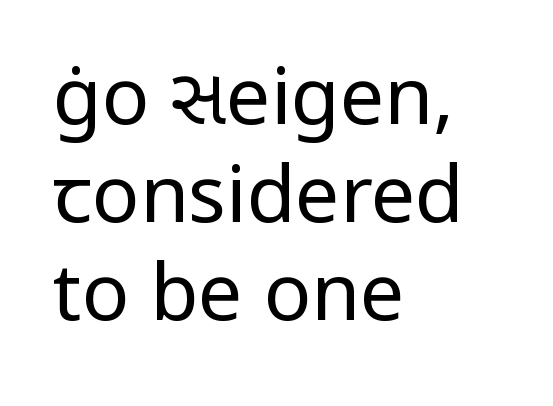
Q: Is the text bold? A: No.
Q: Is the text italic (slanted)? A: No, it is upright.
Q: Is the typeface a serif or a sans-serif typeface? A: Sans-serif.
Q: Is the text underlined? A: No.
Q: How is the paragraph aligned? A: Left-aligned.
Q: Is the spacing between letters normal or unusually wide? A: Normal.
Q: Width (condensed, normal, or wide)? A: Normal.
Q: Stroke contrast? A: Low.
Q: x-height? A: Medium.
Q: Monospaced? A: No.
